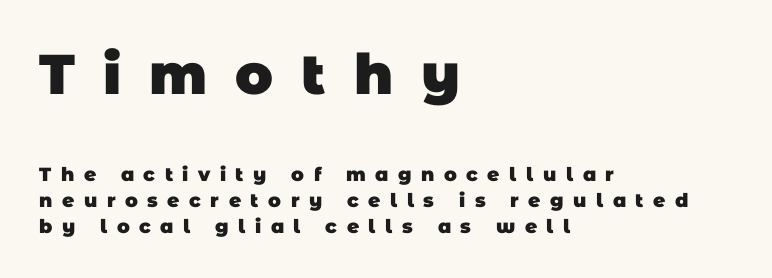
Q: Is the text bold? A: Yes.
Q: Is the typeface a serif or a sans-serif typeface? A: Sans-serif.
Q: Is the text underlined? A: No.
Q: How is the paragraph aligned? A: Left-aligned.
Q: Is the spacing between letters normal or unusually wide? A: Unusually wide.
Q: Is the spacing between lines tight, normal or loose? A: Normal.
Q: Which block of text is set in a larger size, the first (top) or the second (bottom)? A: The first (top) one.
Q: Width (condensed, normal, or wide)? A: Normal.
Q: Stroke contrast? A: Low.
Q: x-height? A: Large.
Q: Monospaced? A: No.
